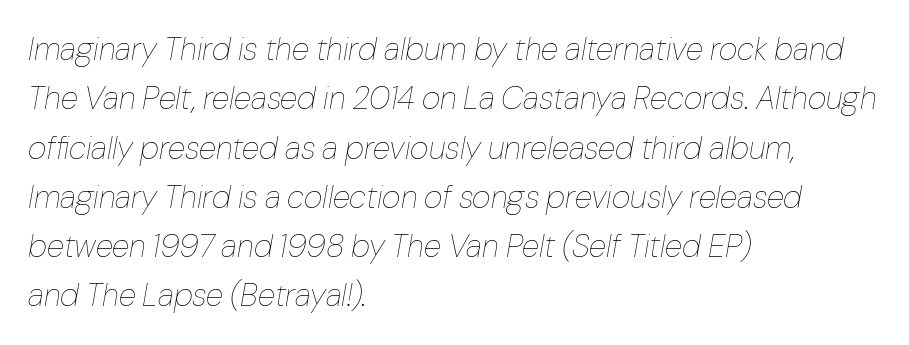
Q: Is the text bold? A: No.
Q: Is the text italic (slanted)? A: Yes, it leans right by about 10 degrees.
Q: Is the text underlined? A: No.
Q: How is the paragraph aligned? A: Left-aligned.
Q: Is the spacing between letters normal or unusually wide? A: Normal.
Q: Is the spacing between lines tight, normal or loose? A: Normal.
Q: Width (condensed, normal, or wide)? A: Normal.
Q: Stroke contrast? A: Low.
Q: x-height? A: Medium.
Q: Monospaced? A: No.
